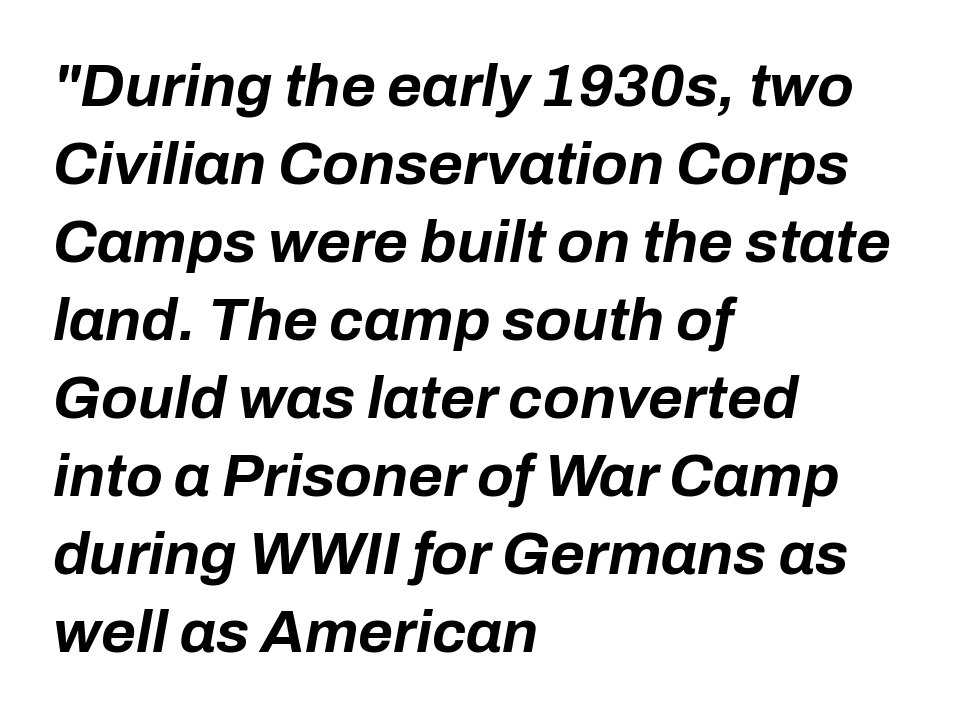
The image shows 60 px bold type, italic (leaning right); set left-aligned, normal line spacing (1.3x), normal letter spacing, not underlined; low stroke contrast and a medium x-height.
